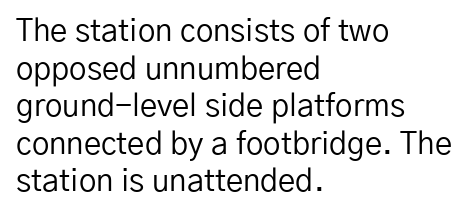
{"serif": "no", "italic": "no", "bold": "no", "weight": "regular", "width": "normal", "stroke_contrast": "low", "x_height": "medium", "monospaced": "no", "underline": "no", "align": "left", "line_spacing_ratio": 1.21, "letter_spacing": "normal", "letter_spacing_em": 0.0, "glyph_px": 31}
